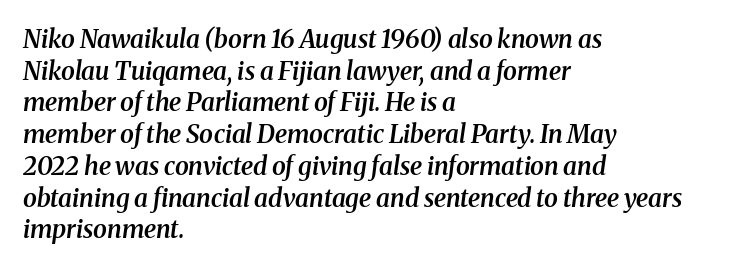
The image shows 25 px text type, italic (leaning right); set left-aligned, normal line spacing (1.27x), normal letter spacing, not underlined.
